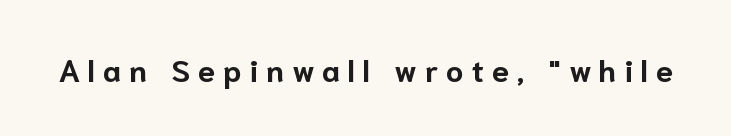
These lines carry a lot of weight — the face is fully bold. Does the type have serifs? No, each stem ends abruptly. Honestly, the letter spacing is so wide it's the main thing you notice. The zone under the glyphs is completely vacant. Do the characters align in a grid? No, the font is proportional. Unlike italic type, these characters show no tilt at all.
